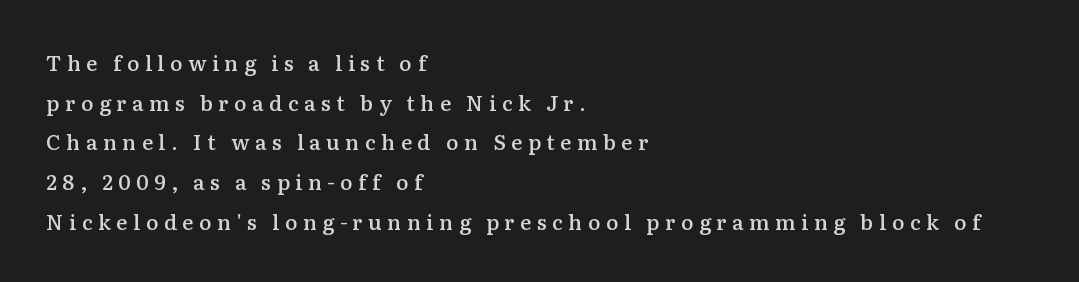
Short note: letters widely spaced. Short and long lines alike share a common starting point at left. Type without underlining. The sample has been set in demibold, a notch under bold.
